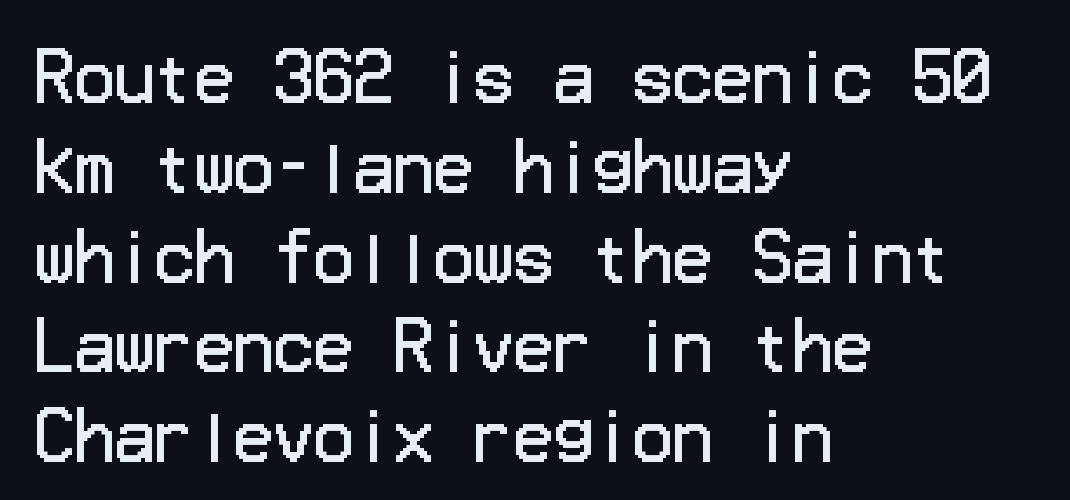
{"serif": "no", "italic": "no", "bold": "no", "weight": "regular", "width": "normal", "stroke_contrast": "low", "x_height": "medium", "underline": "no", "align": "left", "line_spacing": "normal", "line_spacing_ratio": 1.36, "letter_spacing": "normal", "letter_spacing_em": 0.0, "glyph_px": 66}
